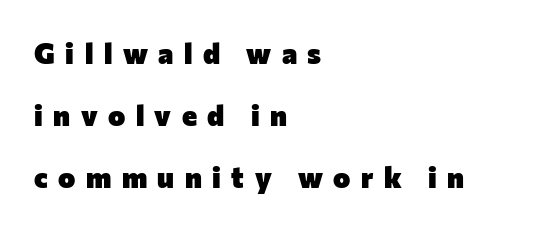
{"serif": "no", "italic": "no", "bold": "yes", "weight": "heavy", "width": "normal", "stroke_contrast": "low", "x_height": "medium", "monospaced": "no", "underline": "no", "align": "left", "line_spacing": "loose", "line_spacing_ratio": 2.14, "letter_spacing": "wide", "letter_spacing_em": 0.36, "glyph_px": 29}
